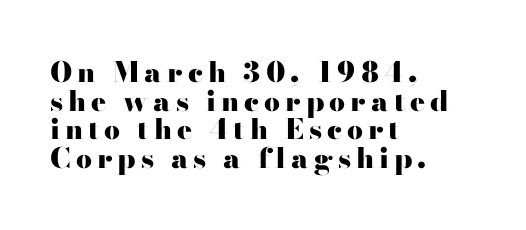
The image shows 28 px heavy, wide serif type, upright; set left-aligned, tight line spacing (1.02x), not underlined; high stroke contrast and a small x-height.
